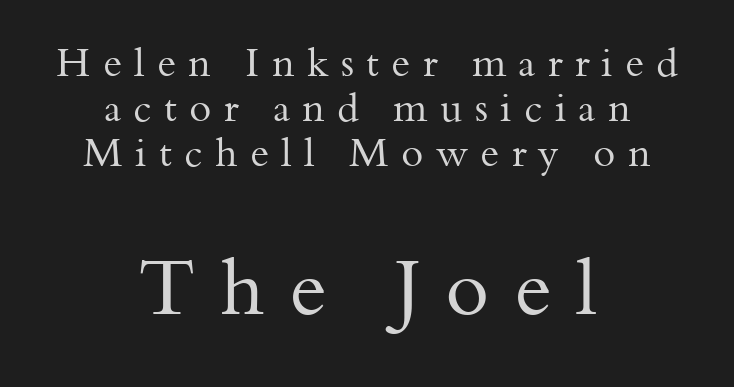
The image shows 79 px regular-weight serif type, upright; set centered, tight line spacing (1.13x), unusually wide letter spacing (+0.31 em), not underlined; the second (bottom) block is 1.98x larger; medium stroke contrast and a small x-height.
